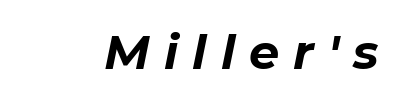
Q: Is the text bold? A: Yes.
Q: Is the text italic (slanted)? A: Yes, it leans right by about 11 degrees.
Q: Is the text underlined? A: No.
Q: Is the spacing between letters normal or unusually wide? A: Unusually wide.
Q: Width (condensed, normal, or wide)? A: Normal.
Q: Stroke contrast? A: Low.
Q: x-height? A: Medium.
Q: Monospaced? A: No.
